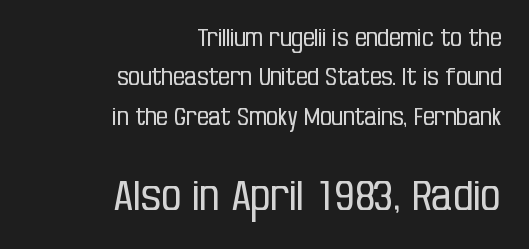
{"serif": "no", "italic": "no", "bold": "no", "weight": "regular", "width": "condensed", "stroke_contrast": "low", "x_height": "large", "monospaced": "no", "underline": "no", "align": "right", "line_spacing_ratio": 1.71, "letter_spacing": "normal", "letter_spacing_em": 0.0, "larger_block": "second", "size_ratio": 1.74, "glyph_px": 40}
